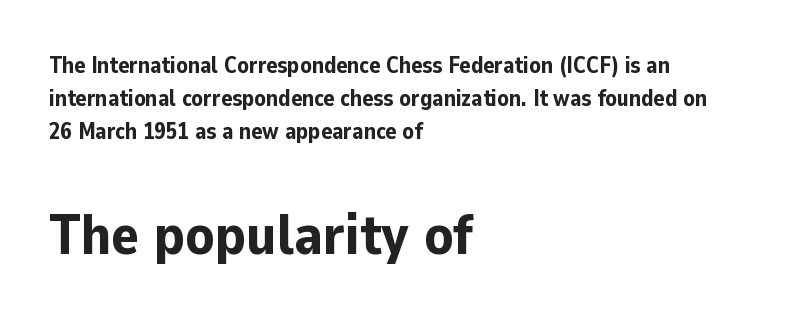
Q: Is the text bold? A: Yes.
Q: Is the text italic (slanted)? A: No, it is upright.
Q: Is the typeface a serif or a sans-serif typeface? A: Sans-serif.
Q: Is the text underlined? A: No.
Q: How is the paragraph aligned? A: Left-aligned.
Q: Is the spacing between letters normal or unusually wide? A: Normal.
Q: Is the spacing between lines tight, normal or loose? A: Normal.
Q: Which block of text is set in a larger size, the first (top) or the second (bottom)? A: The second (bottom) one.
Q: Width (condensed, normal, or wide)? A: Normal.
Q: Stroke contrast? A: Low.
Q: x-height? A: Medium.
Q: Monospaced? A: No.
